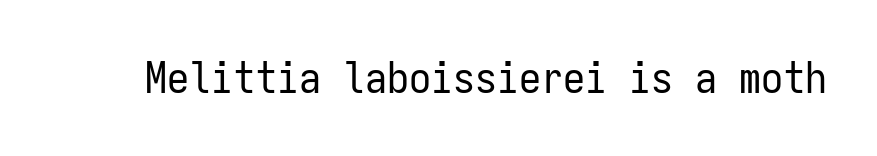
Q: Is the text bold? A: No.
Q: Is the text italic (slanted)? A: No, it is upright.
Q: Is the typeface a serif or a sans-serif typeface? A: Sans-serif.
Q: Is the text underlined? A: No.
Q: Is the spacing between letters normal or unusually wide? A: Normal.
Q: Width (condensed, normal, or wide)? A: Condensed.
Q: Stroke contrast? A: Low.
Q: x-height? A: Medium.
Q: Monospaced? A: Yes.
